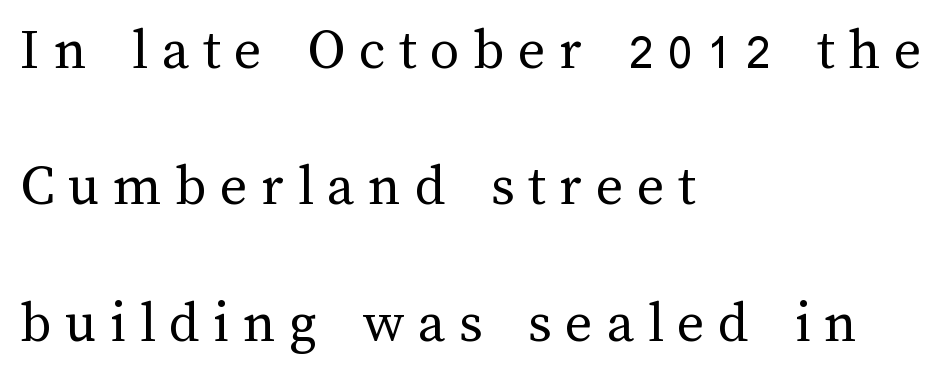
Q: Is the text bold? A: No.
Q: Is the text italic (slanted)? A: No, it is upright.
Q: Is the text underlined? A: No.
Q: How is the paragraph aligned? A: Left-aligned.
Q: Is the spacing between letters normal or unusually wide? A: Unusually wide.
Q: Is the spacing between lines tight, normal or loose? A: Loose.
Q: Width (condensed, normal, or wide)? A: Normal.
Q: Stroke contrast? A: Medium.
Q: x-height? A: Medium.
Q: Monospaced? A: No.
